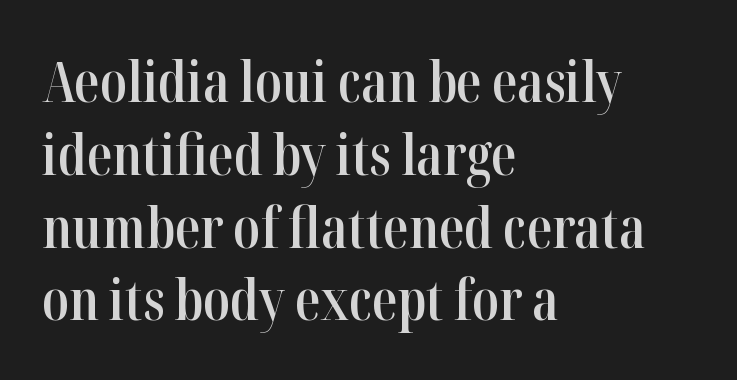
The face used here is seriffed, in the tradition of book romans. The passage shown is typed in a proportional face where columns would drift. Ordinary non-slanted type is in use. Vertically, the passage feels balanced, rows spaced as you'd expect. Caption: multi-line text, flush left, ragged right.
